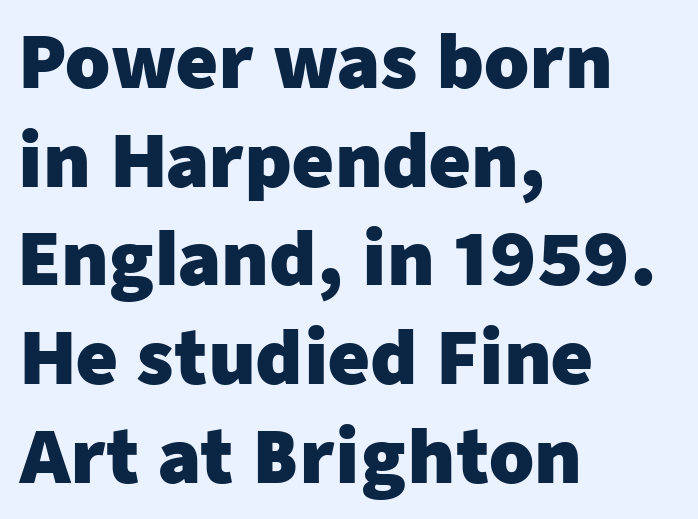
Q: Is the text bold? A: Yes.
Q: Is the text italic (slanted)? A: No, it is upright.
Q: Is the typeface a serif or a sans-serif typeface? A: Sans-serif.
Q: Is the text underlined? A: No.
Q: How is the paragraph aligned? A: Left-aligned.
Q: Is the spacing between letters normal or unusually wide? A: Normal.
Q: Is the spacing between lines tight, normal or loose? A: Normal.
Q: Width (condensed, normal, or wide)? A: Normal.
Q: Stroke contrast? A: Low.
Q: x-height? A: Medium.
Q: Monospaced? A: No.
